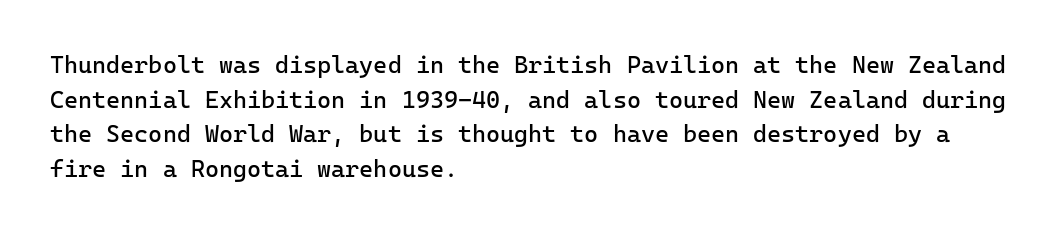
Q: Is the text bold? A: No.
Q: Is the text italic (slanted)? A: No, it is upright.
Q: Is the text underlined? A: No.
Q: How is the paragraph aligned? A: Left-aligned.
Q: Is the spacing between letters normal or unusually wide? A: Normal.
Q: Is the spacing between lines tight, normal or loose? A: Normal.
